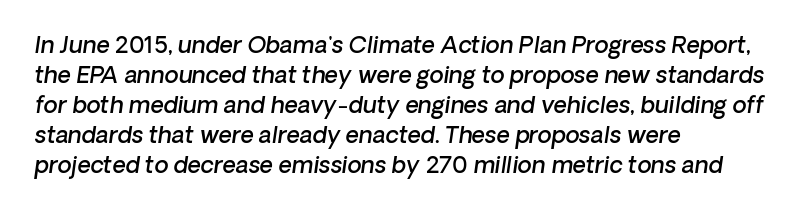
Slightly chunky letters — semibold, I'd say, not full bold. Short note: letters normally spaced. In CSS terms this would be text-align: left. Descenders hang freely into open space. Leading matches the norm, producing a regular column.
